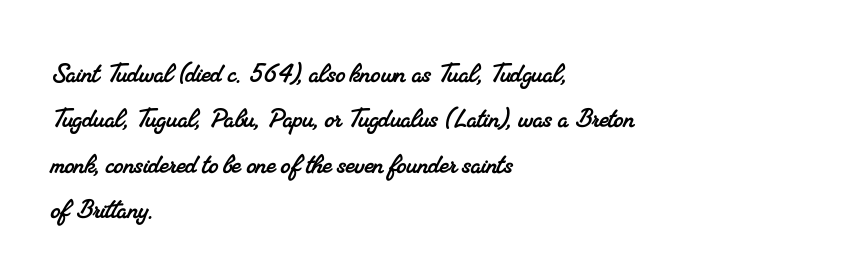
{"serif": "yes", "width": "normal", "stroke_contrast": "medium", "x_height": "small", "monospaced": "no", "underline": "no", "align": "left", "line_spacing": "normal", "line_spacing_ratio": 1.46, "letter_spacing": "normal", "letter_spacing_em": 0.0, "glyph_px": 31}
